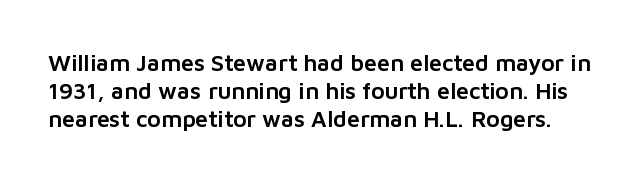
Upright lettering throughout. Unmarked baselines from the first word to the last. Short note: letters normally spaced.
